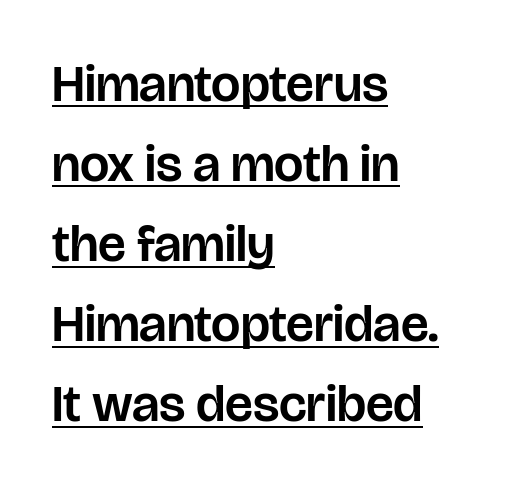
Ascenders rise straight up at ninety degrees. A baseline rule has been typeset under these characters. One glance says typical: line gaps are just what's usual. The characters display no serif detailing; their extremities are plain.
